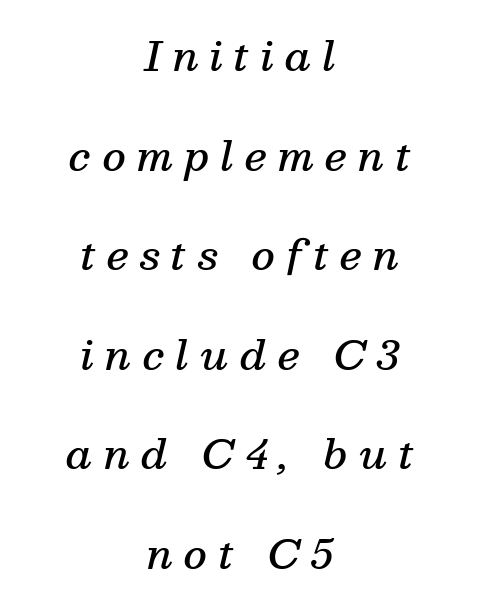
Q: Is the text bold? A: Semi-bold.
Q: Is the text italic (slanted)? A: Yes, it leans right by about 13 degrees.
Q: Is the typeface a serif or a sans-serif typeface? A: Serif.
Q: Is the text underlined? A: No.
Q: How is the paragraph aligned? A: Centered.
Q: Is the spacing between letters normal or unusually wide? A: Unusually wide.
Q: Is the spacing between lines tight, normal or loose? A: Loose.
Q: Width (condensed, normal, or wide)? A: Normal.
Q: Stroke contrast? A: Medium.
Q: x-height? A: Medium.
Q: Monospaced? A: No.
